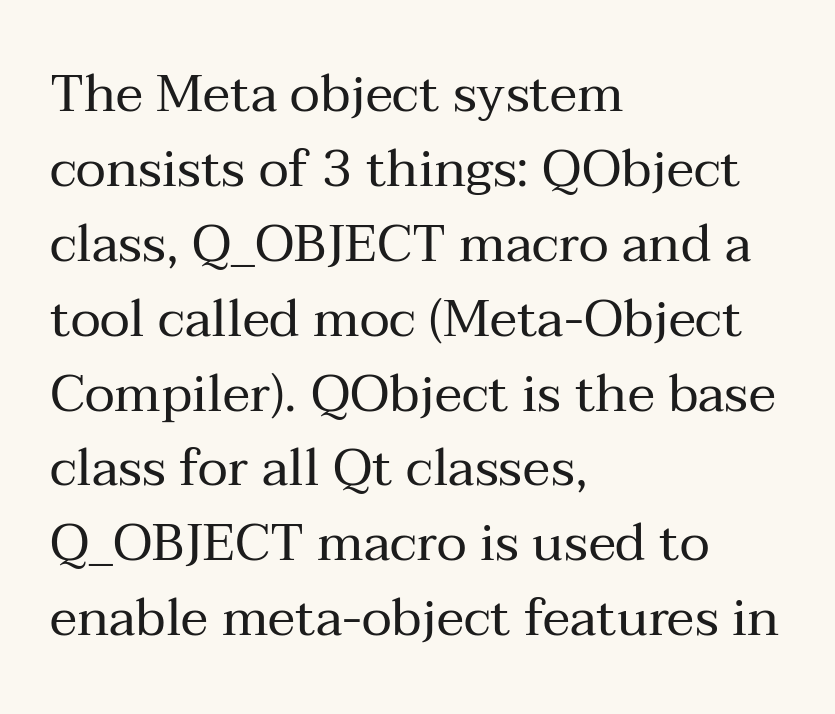
{"serif": "yes", "italic": "no", "bold": "no", "weight": "regular", "width": "normal", "stroke_contrast": "medium", "x_height": "medium", "monospaced": "no", "underline": "no", "align": "left", "line_spacing": "normal", "line_spacing_ratio": 1.44, "letter_spacing": "normal", "letter_spacing_em": 0.0, "glyph_px": 52}
